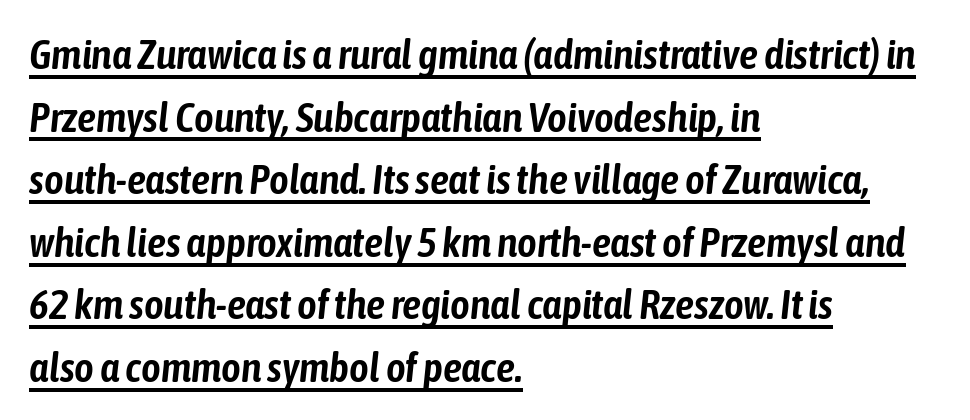
What decoration does the sample have? An underline. The lines sit at an ordinary, default distance from one another. Italic: yes, the glyphs are oblique. A typesetter would call this proportional, since set widths differ per character. Each line starts at the same left margin while the right side varies. The rendering keeps characters at their native spacing.
